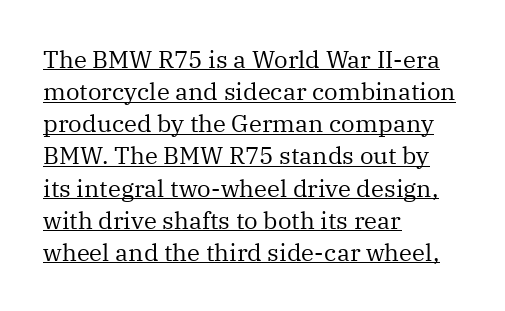
Q: Is the text bold? A: No.
Q: Is the text italic (slanted)? A: No, it is upright.
Q: Is the text underlined? A: Yes.
Q: How is the paragraph aligned? A: Left-aligned.
Q: Is the spacing between letters normal or unusually wide? A: Normal.
Q: Is the spacing between lines tight, normal or loose? A: Normal.
